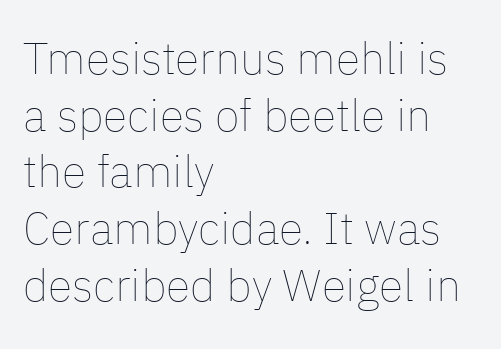
Q: Is the text bold? A: No.
Q: Is the text italic (slanted)? A: No, it is upright.
Q: Is the text underlined? A: No.
Q: How is the paragraph aligned? A: Left-aligned.
Q: Is the spacing between letters normal or unusually wide? A: Normal.
Q: Is the spacing between lines tight, normal or loose? A: Normal.
Q: Width (condensed, normal, or wide)? A: Normal.
Q: Stroke contrast? A: Low.
Q: x-height? A: Medium.
Q: Monospaced? A: No.
